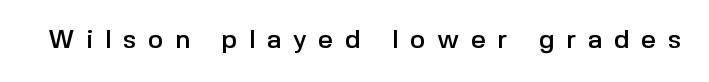
Q: Is the text italic (slanted)? A: No, it is upright.
Q: Is the text underlined? A: No.
Q: Is the spacing between letters normal or unusually wide? A: Unusually wide.
